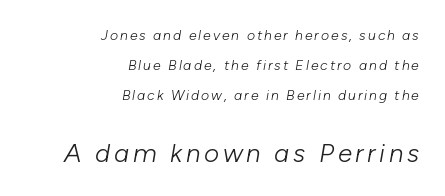
Ink coverage per letter is moderate at most. Top chunk: small. Bottom chunk: large. The leading is generous, giving the passage an open texture. These lines were composed using italics. These lines are set flush right with a ragged left edge.
